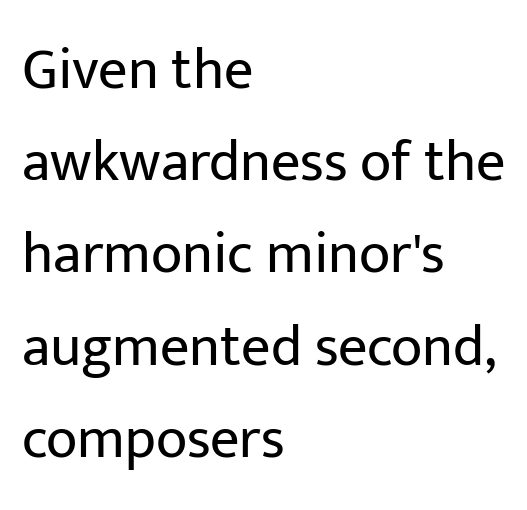
Does the copy run flush right? No — it runs flush left. The letters stand straight up with perfectly vertical stems. Do the characters align in a grid? No, the font is proportional. Bold? No — there's no thickening of the strokes. The face used here is a sans, in the tradition of grotesques and geometrics. No extra tracking has been applied to these lines.
